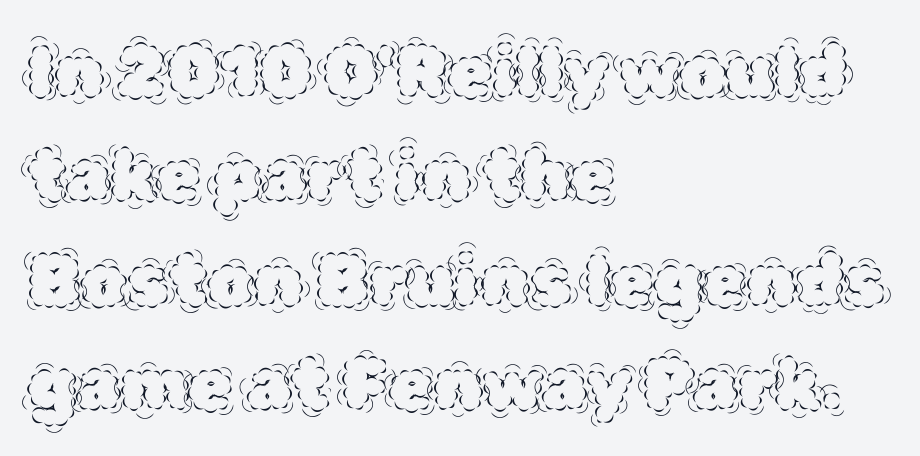
{"italic": "no", "bold": "no", "weight": "thin", "width": "normal", "x_height": "large", "monospaced": "no", "underline": "no", "align": "left", "line_spacing": "normal", "line_spacing_ratio": 1.45, "letter_spacing": "normal", "letter_spacing_em": 0.0, "glyph_px": 72}
